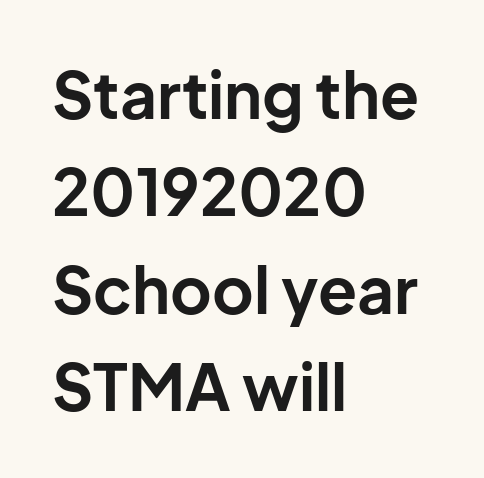
The image shows 64 px bold sans-serif type, upright; set left-aligned, normal line spacing (1.52x), normal letter spacing, not underlined; low stroke contrast and a medium x-height.
